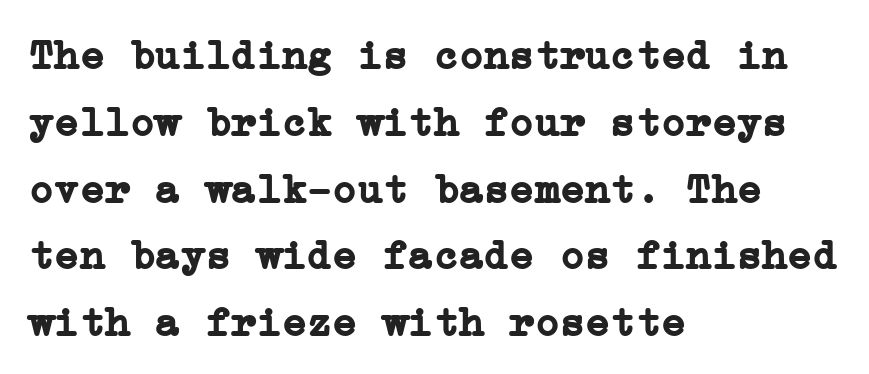
Q: Is the text bold? A: Yes.
Q: Is the text italic (slanted)? A: No, it is upright.
Q: Is the typeface a serif or a sans-serif typeface? A: Serif.
Q: Is the text underlined? A: No.
Q: How is the paragraph aligned? A: Left-aligned.
Q: Is the spacing between letters normal or unusually wide? A: Normal.
Q: Is the spacing between lines tight, normal or loose? A: Normal.
Q: Width (condensed, normal, or wide)? A: Normal.
Q: Stroke contrast? A: Low.
Q: x-height? A: Medium.
